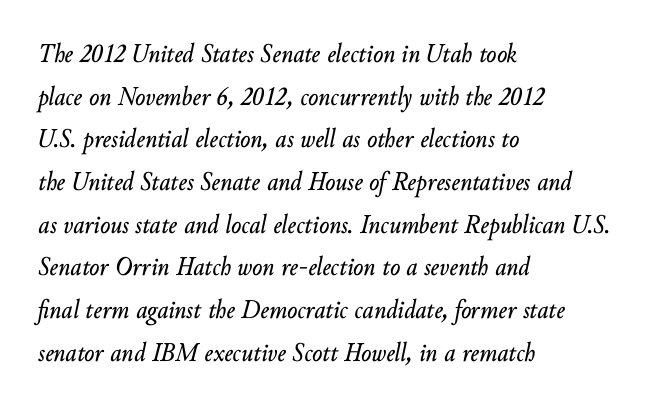
{"italic": "yes", "lean": "right", "slant_degrees": 10, "underline": "no", "align": "left", "line_spacing": "normal", "line_spacing_ratio": 1.58, "letter_spacing": "normal", "letter_spacing_em": 0.0, "glyph_px": 27}
